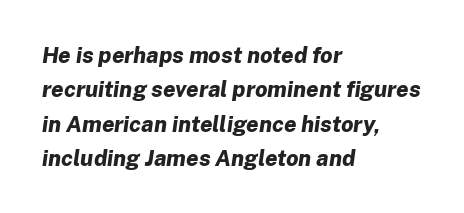
This sample keeps an unexceptional amount of space between lines. It's the slanting kind of type. In terms of weight, the rendering is a true, heavy bold. Clear beneath every line of the passage. Notice how the passage keeps a crisp vertical edge on the left only. The tracking reads as untouched default to a designer's eye.
